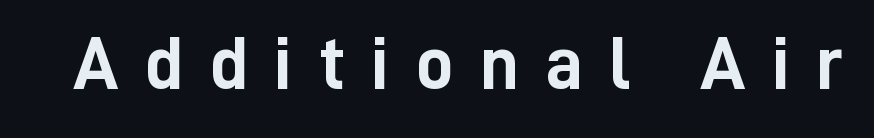
Q: Is the text bold? A: Yes.
Q: Is the text italic (slanted)? A: No, it is upright.
Q: Is the typeface a serif or a sans-serif typeface? A: Sans-serif.
Q: Is the text underlined? A: No.
Q: Is the spacing between letters normal or unusually wide? A: Unusually wide.
Q: Width (condensed, normal, or wide)? A: Condensed.
Q: Stroke contrast? A: Low.
Q: x-height? A: Medium.
Q: Monospaced? A: No.
